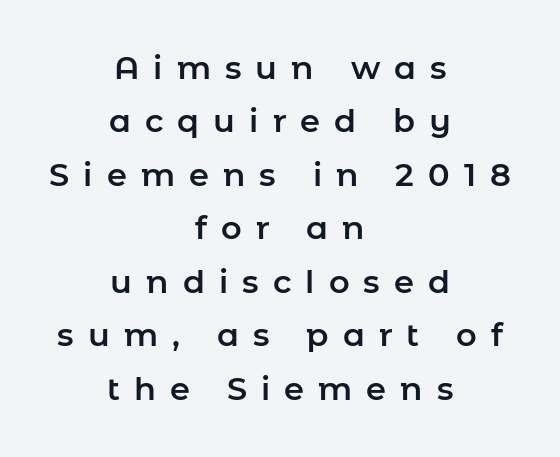
Q: Is the text italic (slanted)? A: No, it is upright.
Q: Is the typeface a serif or a sans-serif typeface? A: Sans-serif.
Q: Is the text underlined? A: No.
Q: How is the paragraph aligned? A: Centered.
Q: Is the spacing between letters normal or unusually wide? A: Unusually wide.
Q: Is the spacing between lines tight, normal or loose? A: Normal.
Q: Width (condensed, normal, or wide)? A: Normal.
Q: Stroke contrast? A: Low.
Q: x-height? A: Medium.
Q: Monospaced? A: No.
